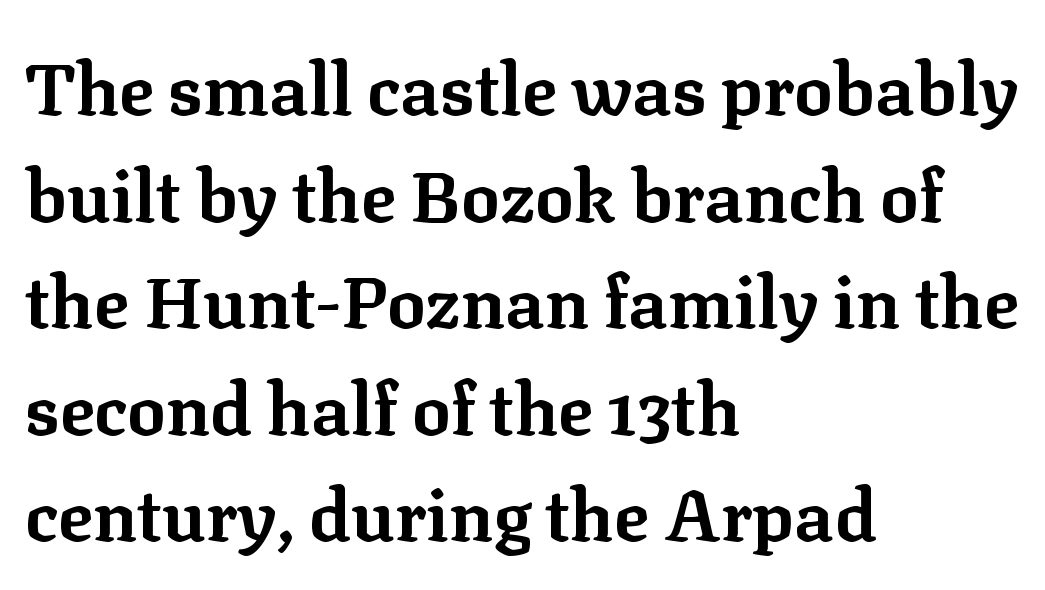
The image shows 72 px bold serif type, upright; set left-aligned, normal line spacing (1.48x), normal letter spacing, not underlined; low stroke contrast and a medium x-height.
